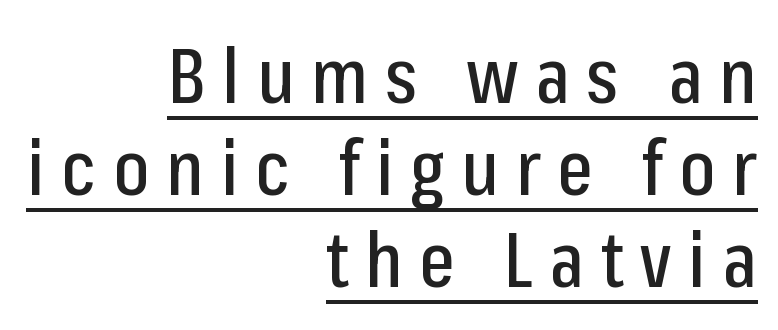
The image shows 76 px condensed sans-serif type, upright; set right-aligned, line spacing 1.21x, unusually wide letter spacing (+0.22 em), underlined; low stroke contrast and a medium x-height.
